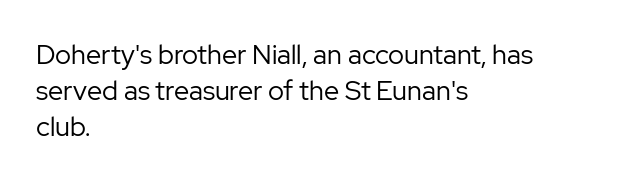
The image shows 27 px text type, upright; set left-aligned, normal line spacing (1.33x), normal letter spacing, not underlined.
